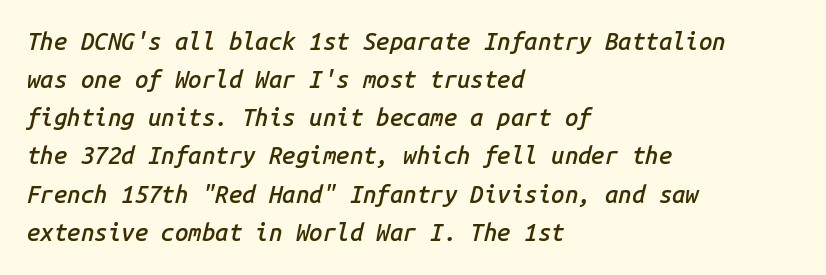
Q: Is the text bold? A: Semi-bold.
Q: Is the text italic (slanted)? A: Yes, it leans right by about 14 degrees.
Q: Is the text underlined? A: No.
Q: How is the paragraph aligned? A: Left-aligned.
Q: Is the spacing between letters normal or unusually wide? A: Normal.
Q: Is the spacing between lines tight, normal or loose? A: Normal.
